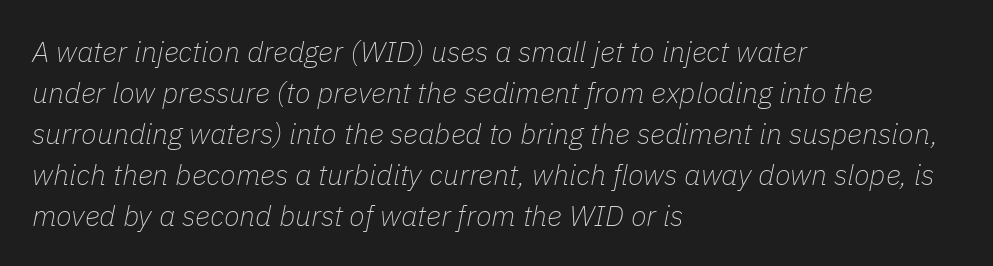
Q: Is the text bold? A: No.
Q: Is the text italic (slanted)? A: Yes, it leans right by about 11 degrees.
Q: Is the text underlined? A: No.
Q: How is the paragraph aligned? A: Left-aligned.
Q: Is the spacing between letters normal or unusually wide? A: Normal.
Q: Is the spacing between lines tight, normal or loose? A: Normal.
Q: Width (condensed, normal, or wide)? A: Normal.
Q: Stroke contrast? A: Low.
Q: x-height? A: Medium.
Q: Monospaced? A: No.
